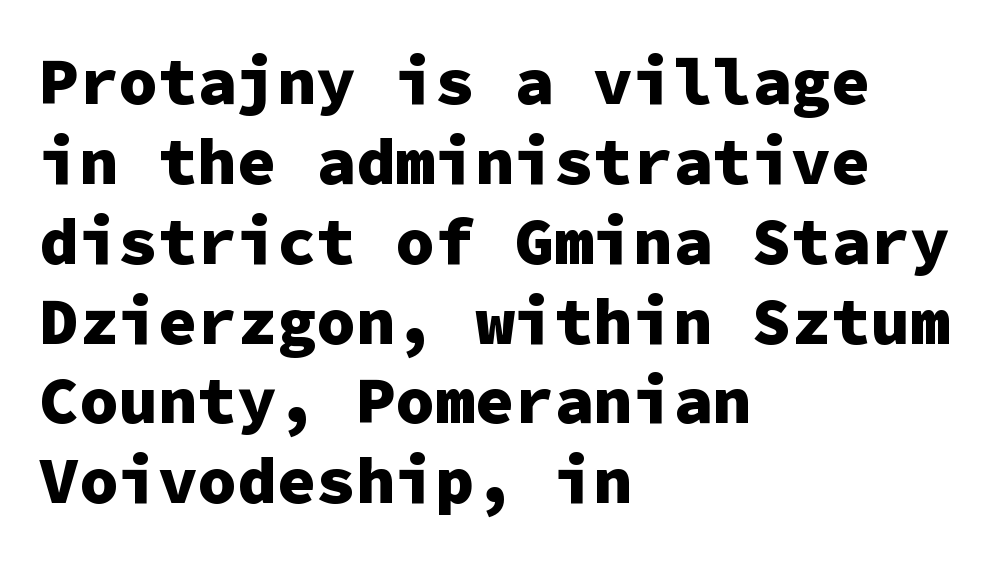
{"serif": "no", "italic": "no", "bold": "yes", "weight": "heavy", "width": "normal", "stroke_contrast": "low", "x_height": "medium", "monospaced": "yes", "underline": "no", "align": "left", "line_spacing_ratio": 1.21, "letter_spacing": "normal", "letter_spacing_em": 0.0, "glyph_px": 66}
